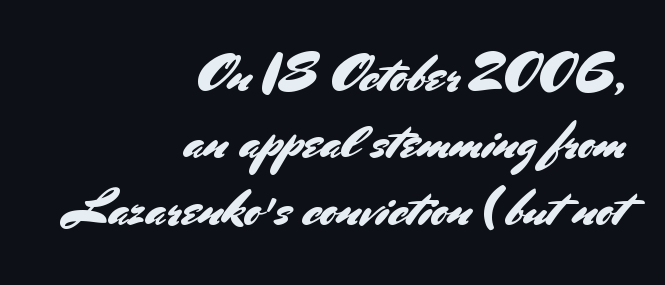
Q: Is the text italic (slanted)? A: Yes.
Q: Is the typeface a serif or a sans-serif typeface? A: Sans-serif.
Q: Is the text underlined? A: No.
Q: How is the paragraph aligned? A: Right-aligned.
Q: Is the spacing between letters normal or unusually wide? A: Normal.
Q: Is the spacing between lines tight, normal or loose? A: Normal.
Q: Width (condensed, normal, or wide)? A: Normal.
Q: Stroke contrast? A: Medium.
Q: x-height? A: Small.
Q: Monospaced? A: No.
